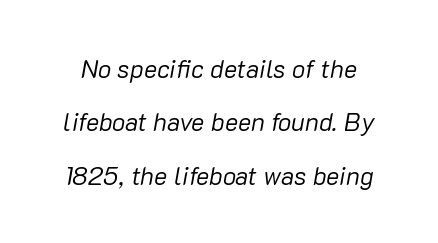
Q: Is the text bold? A: No.
Q: Is the text italic (slanted)? A: Yes, it leans right by about 10 degrees.
Q: Is the text underlined? A: No.
Q: Is the spacing between letters normal or unusually wide? A: Normal.
Q: Is the spacing between lines tight, normal or loose? A: Loose.
